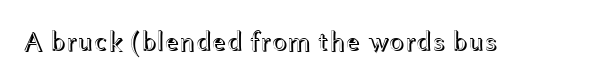
{"italic": "no", "width": "wide", "x_height": "medium", "monospaced": "no", "underline": "no", "letter_spacing": "normal", "letter_spacing_em": 0.0, "glyph_px": 28}
